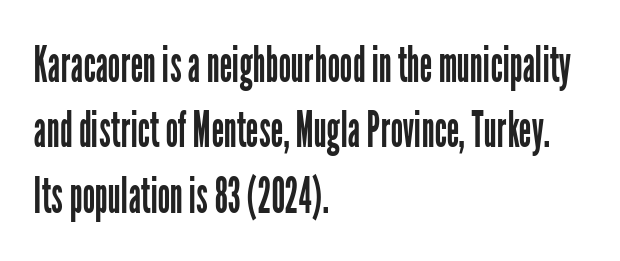
The typeface has the unassuming heft of standard copy or less. Characters remain perfectly vertical along every line. A classic flush-left, rag-right setting is used for this passage. A typesetter would call this proportional, since set widths differ per character.
